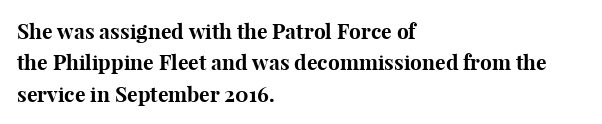
The passage shown is emphatically bold. The specimen reads as upright at a glance. Alignment: flush left. What stands out about the letter spacing? Nothing — it is the standard amount. The block of text has a typical density, with ordinary space between rows. The words here are not underlined.
